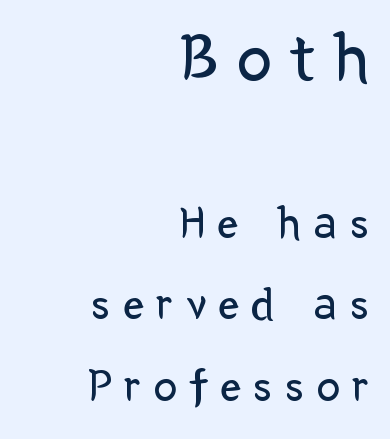
{"serif": "no", "italic": "no", "bold": "no", "weight": "regular", "width": "normal", "stroke_contrast": "low", "x_height": "medium", "monospaced": "no", "underline": "no", "align": "right", "line_spacing_ratio": 1.73, "letter_spacing": "wide", "letter_spacing_em": 0.27, "larger_block": "first", "size_ratio": 1.49, "glyph_px": 70}
